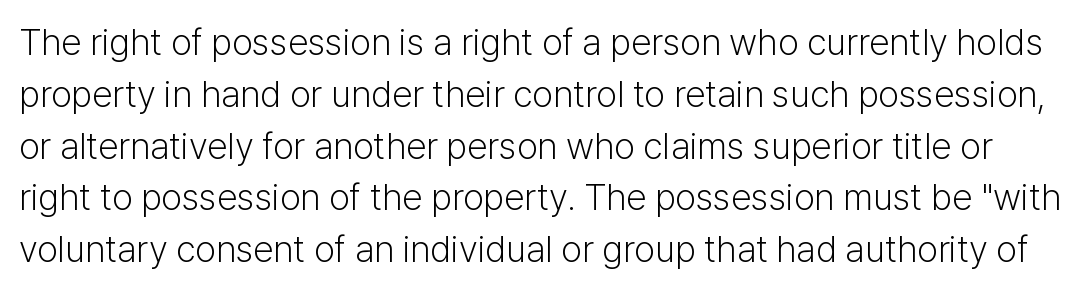
The image shows 37 px light sans-serif type, upright; set normal line spacing (1.4x), normal letter spacing, not underlined; low stroke contrast and a medium x-height.
